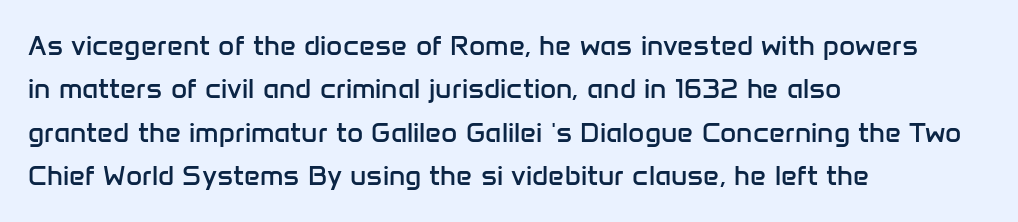
The image shows 28 px regular-weight sans-serif type, upright; set left-aligned, normal line spacing (1.55x), normal letter spacing, not underlined; low stroke contrast and a medium x-height.
